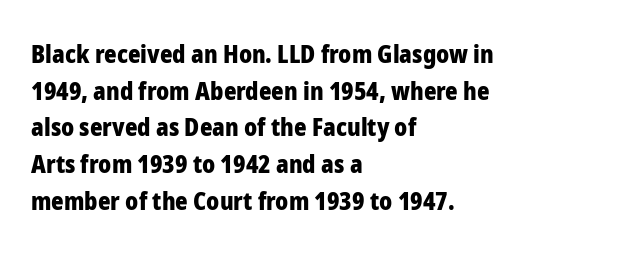
Q: Is the text bold? A: Yes.
Q: Is the text italic (slanted)? A: No, it is upright.
Q: Is the text underlined? A: No.
Q: How is the paragraph aligned? A: Left-aligned.
Q: Is the spacing between letters normal or unusually wide? A: Normal.
Q: Is the spacing between lines tight, normal or loose? A: Normal.
